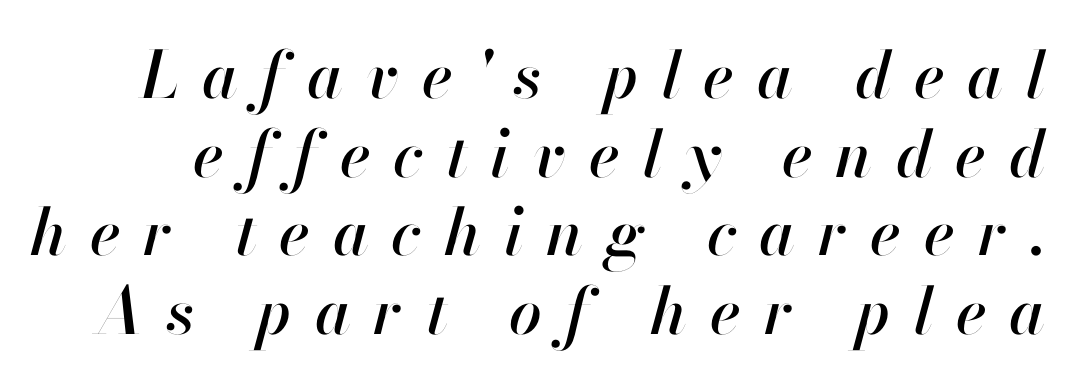
Check under the words: just untouched page. Each letter keeps its own natural width here, so spacing adapts to shape. Italic: yes, the glyphs are oblique. Short note: letters widely spaced.
